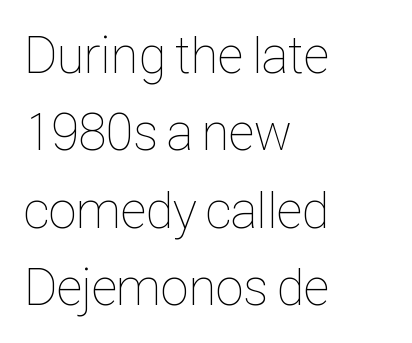
Q: Is the text bold? A: No.
Q: Is the text italic (slanted)? A: No, it is upright.
Q: Is the text underlined? A: No.
Q: How is the paragraph aligned? A: Left-aligned.
Q: Is the spacing between letters normal or unusually wide? A: Normal.
Q: Is the spacing between lines tight, normal or loose? A: Normal.
Q: Width (condensed, normal, or wide)? A: Condensed.
Q: Stroke contrast? A: Low.
Q: x-height? A: Medium.
Q: Monospaced? A: No.
